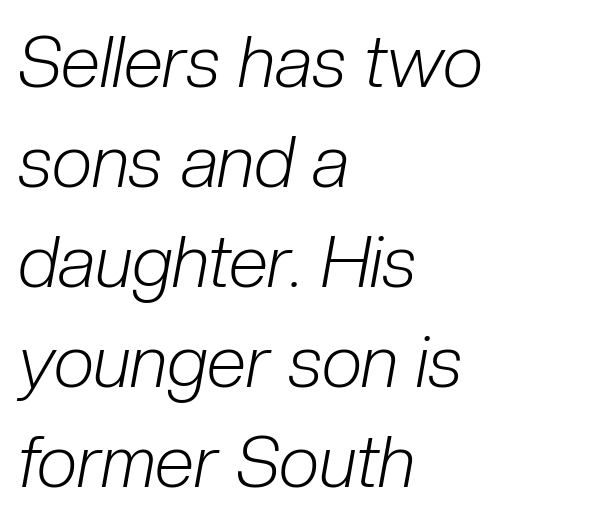
The rendering anchors every line to the left-hand side. Tall strokes in this sample are angled rather than plumb. The gap between lines stays unmarked. You could not count columns in this text — the font is proportionally spaced.
